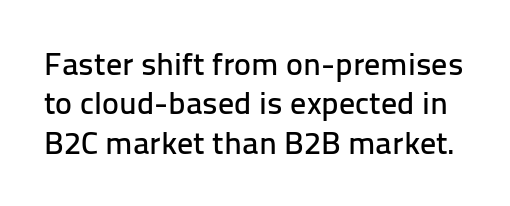
Here the designer chose a conventional face with non-uniform glyph widths. The area under the type is left untouched. I'd call this a sans setting — the letters go barefoot. Posture: vertical. There is no visible air inserted between adjacent glyphs.
